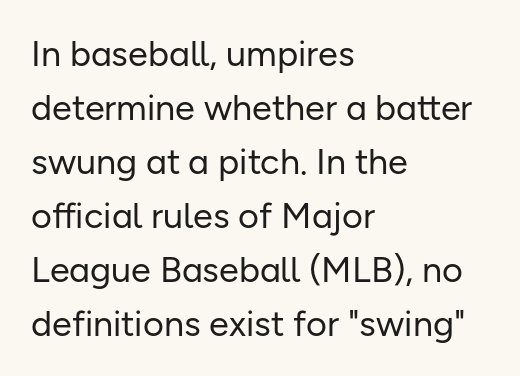
{"serif": "no", "italic": "no", "bold": "no", "weight": "regular", "width": "normal", "stroke_contrast": "low", "x_height": "medium", "monospaced": "no", "underline": "no", "align": "left", "line_spacing": "normal", "line_spacing_ratio": 1.5, "letter_spacing": "normal", "letter_spacing_em": 0.0, "glyph_px": 36}
